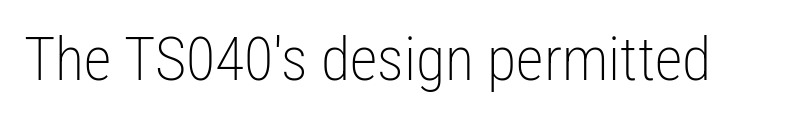
The image shows 60 px light, condensed sans-serif type, upright; set normal letter spacing, not underlined; low stroke contrast and a medium x-height.
